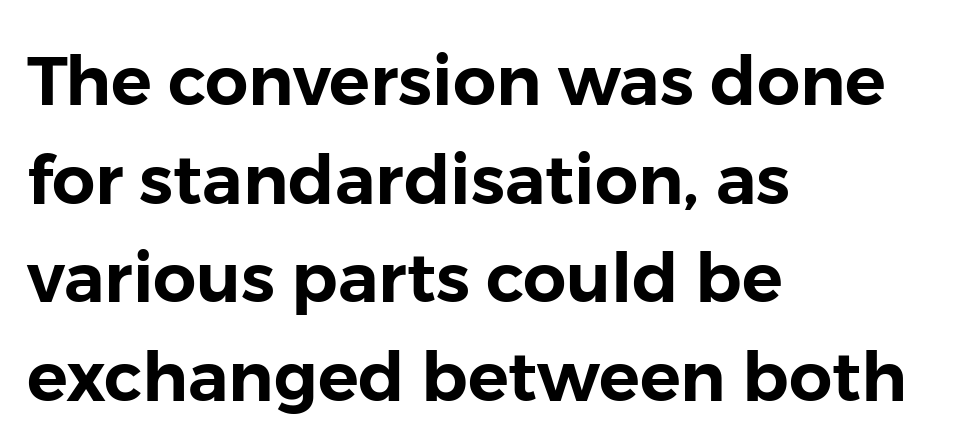
{"serif": "no", "italic": "no", "width": "normal", "stroke_contrast": "low", "x_height": "medium", "monospaced": "no", "underline": "no", "align": "left", "line_spacing": "normal", "line_spacing_ratio": 1.45, "letter_spacing": "normal", "letter_spacing_em": 0.0, "glyph_px": 68}
